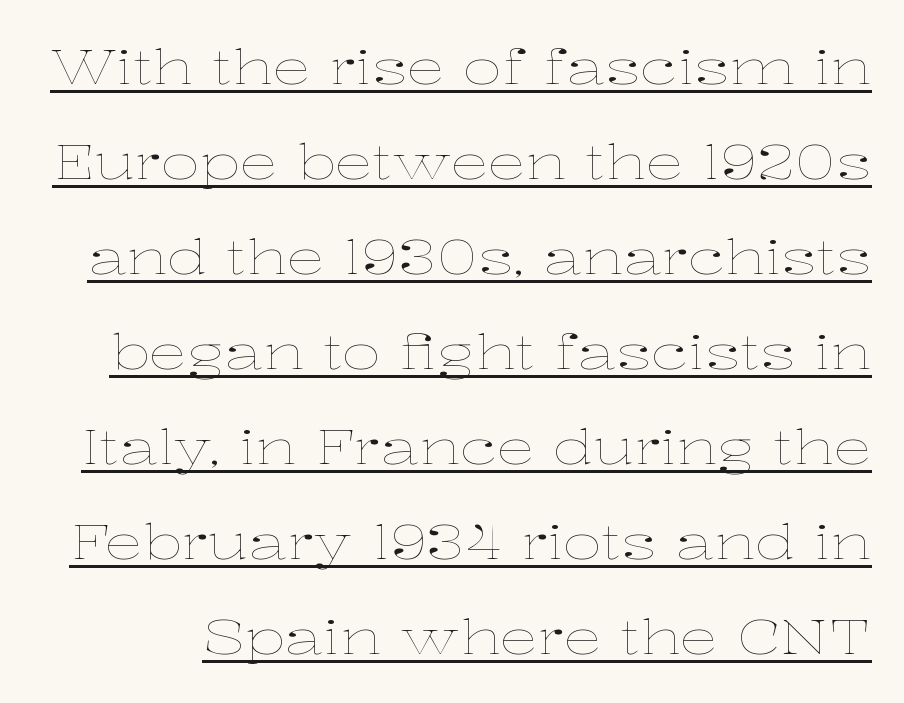
{"italic": "no", "bold": "no", "weight": "thin", "width": "wide", "stroke_contrast": "low", "x_height": "medium", "monospaced": "no", "underline": "yes", "line_spacing": "loose", "line_spacing_ratio": 1.98, "letter_spacing": "normal", "letter_spacing_em": 0.0, "glyph_px": 48}
